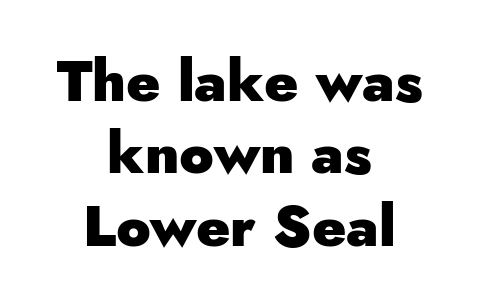
Q: Is the text bold? A: Yes.
Q: Is the text italic (slanted)? A: No, it is upright.
Q: Is the typeface a serif or a sans-serif typeface? A: Sans-serif.
Q: Is the text underlined? A: No.
Q: How is the paragraph aligned? A: Centered.
Q: Is the spacing between letters normal or unusually wide? A: Normal.
Q: Is the spacing between lines tight, normal or loose? A: Normal.
Q: Width (condensed, normal, or wide)? A: Normal.
Q: Stroke contrast? A: Low.
Q: x-height? A: Small.
Q: Monospaced? A: No.
